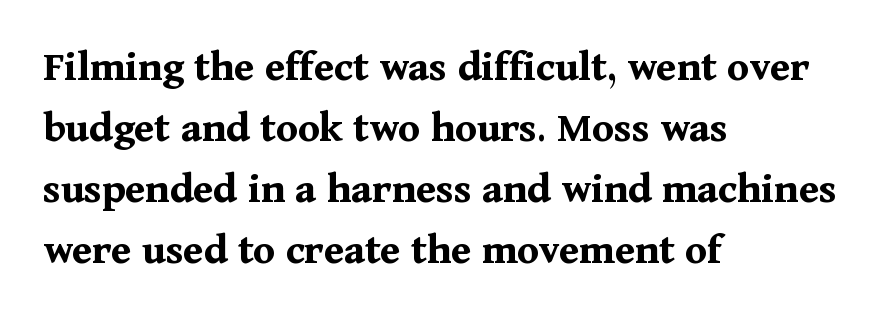
{"serif": "yes", "italic": "no", "bold": "yes", "weight": "bold", "width": "normal", "stroke_contrast": "medium", "x_height": "medium", "monospaced": "no", "underline": "no", "align": "left", "line_spacing": "normal", "line_spacing_ratio": 1.39, "letter_spacing": "normal", "letter_spacing_em": 0.0, "glyph_px": 44}
